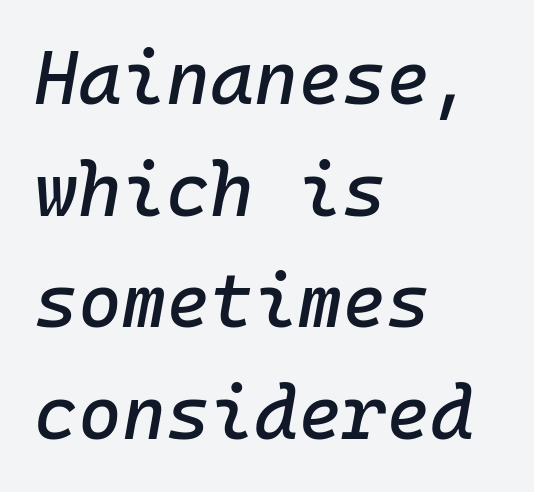
{"italic": "yes", "lean": "right", "slant_degrees": 10, "width": "normal", "stroke_contrast": "low", "x_height": "medium", "monospaced": "yes", "underline": "no", "align": "left", "line_spacing": "normal", "line_spacing_ratio": 1.49, "letter_spacing": "normal", "letter_spacing_em": 0.0, "glyph_px": 75}
